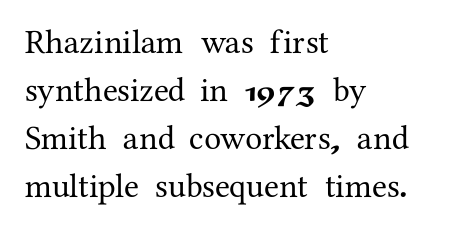
Students, observe: this is what conventionally led text looks like. Line beginnings align vertically; line endings do not. Regarding serifs, this sample has them. Unlike italic type, these characters show no tilt at all. This sample uses plain, unmodified letter spacing.
